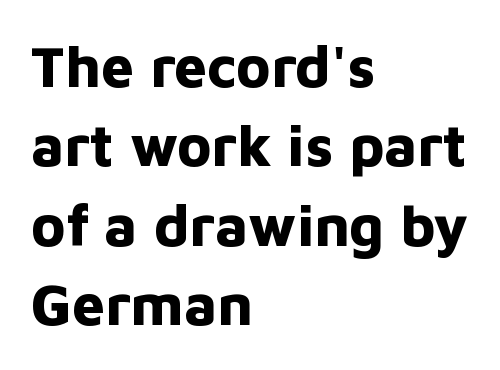
{"serif": "no", "italic": "no", "bold": "yes", "weight": "bold", "width": "normal", "stroke_contrast": "low", "x_height": "medium", "monospaced": "no", "underline": "no", "align": "left", "line_spacing": "normal", "line_spacing_ratio": 1.37, "letter_spacing": "normal", "letter_spacing_em": 0.0, "glyph_px": 58}
